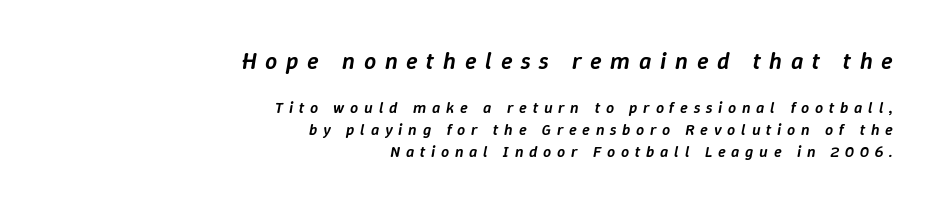
The image shows 24 px text type, italic (leaning right); set right-aligned, normal line spacing (1.38x), unusually wide letter spacing (+0.36 em), not underlined; the first (top) block is 1.5x larger.
